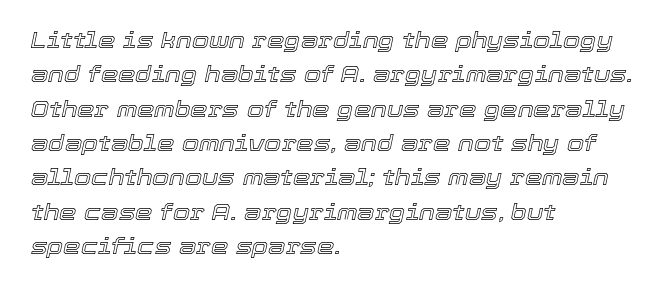
You could call the tracking neutral — neither tight nor loose. These lines were composed using italics. The space beneath each line is pristine and unruled. Quick note: interline space is typical.
